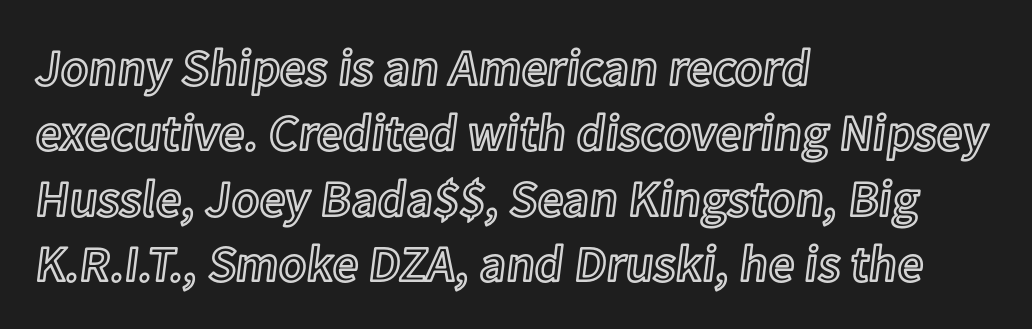
Q: Is the text italic (slanted)? A: Yes.
Q: Is the text underlined? A: No.
Q: How is the paragraph aligned? A: Left-aligned.
Q: Is the spacing between letters normal or unusually wide? A: Normal.
Q: Is the spacing between lines tight, normal or loose? A: Normal.
Q: Width (condensed, normal, or wide)? A: Normal.
Q: x-height? A: Medium.
Q: Monospaced? A: No.
